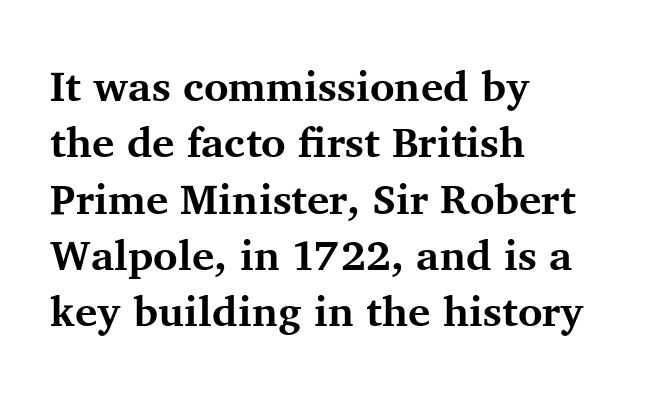
Q: Is the text bold? A: Yes.
Q: Is the text italic (slanted)? A: No, it is upright.
Q: Is the typeface a serif or a sans-serif typeface? A: Serif.
Q: Is the text underlined? A: No.
Q: How is the paragraph aligned? A: Left-aligned.
Q: Is the spacing between letters normal or unusually wide? A: Normal.
Q: Is the spacing between lines tight, normal or loose? A: Normal.
Q: Width (condensed, normal, or wide)? A: Normal.
Q: Stroke contrast? A: Medium.
Q: x-height? A: Medium.
Q: Monospaced? A: No.
